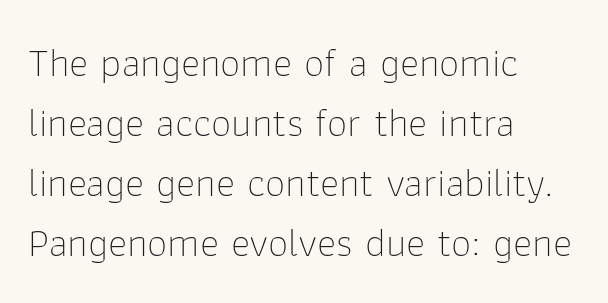
Q: Is the text bold? A: No.
Q: Is the text italic (slanted)? A: No, it is upright.
Q: Is the typeface a serif or a sans-serif typeface? A: Sans-serif.
Q: Is the text underlined? A: No.
Q: How is the paragraph aligned? A: Left-aligned.
Q: Is the spacing between letters normal or unusually wide? A: Normal.
Q: Is the spacing between lines tight, normal or loose? A: Normal.
Q: Width (condensed, normal, or wide)? A: Normal.
Q: Stroke contrast? A: Low.
Q: x-height? A: Medium.
Q: Monospaced? A: No.
